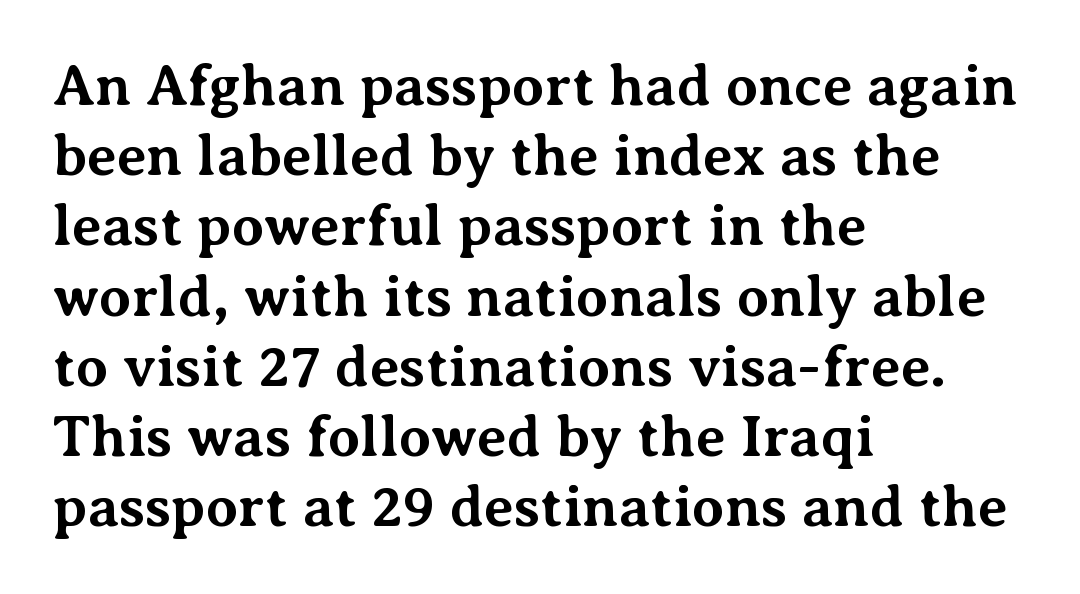
{"serif": "yes", "italic": "no", "bold": "yes", "weight": "bold", "width": "normal", "stroke_contrast": "medium", "x_height": "medium", "monospaced": "no", "underline": "no", "align": "left", "line_spacing_ratio": 1.21, "letter_spacing": "normal", "letter_spacing_em": 0.0, "glyph_px": 58}
